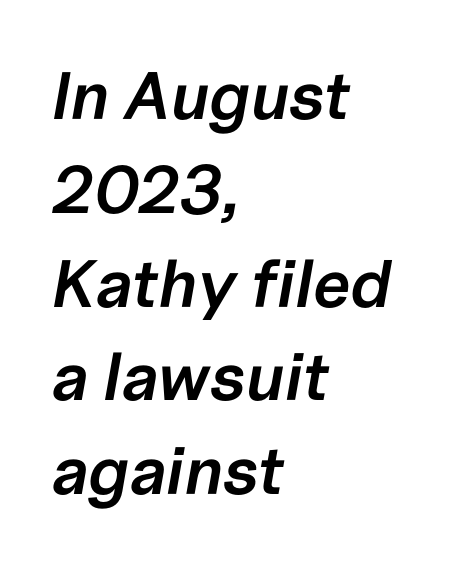
Honestly, the row spacing looks completely unremarkable. This rendering uses left alignment, leaving the right contour irregular. A semibold gives these letters moderate extra thickness, short of bold. Standard letterfit; no display-style spreading of the glyphs. A bare baseline throughout the passage. Do the characters align in a grid? No, the font is proportional.
